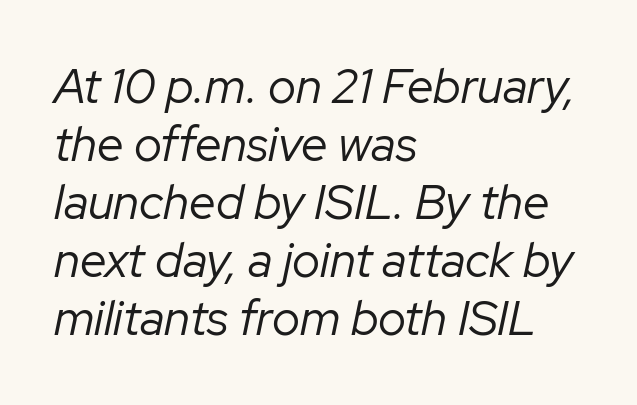
The image shows 48 px regular-weight type, italic (leaning right); set left-aligned, line spacing 1.21x, normal letter spacing, not underlined; low stroke contrast and a medium x-height.
